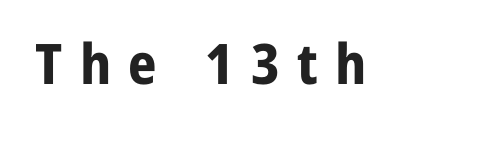
Q: Is the text bold? A: Yes.
Q: Is the text italic (slanted)? A: No, it is upright.
Q: Is the typeface a serif or a sans-serif typeface? A: Sans-serif.
Q: Is the text underlined? A: No.
Q: Is the spacing between letters normal or unusually wide? A: Unusually wide.
Q: Width (condensed, normal, or wide)? A: Normal.
Q: Stroke contrast? A: Low.
Q: x-height? A: Medium.
Q: Monospaced? A: No.
